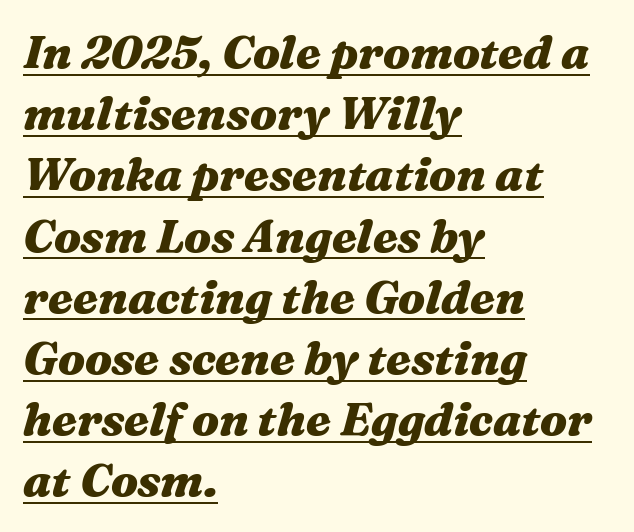
Q: Is the text bold? A: Yes.
Q: Is the text italic (slanted)? A: Yes, it leans right by about 16 degrees.
Q: Is the text underlined? A: Yes.
Q: How is the paragraph aligned? A: Left-aligned.
Q: Is the spacing between letters normal or unusually wide? A: Normal.
Q: Is the spacing between lines tight, normal or loose? A: Normal.
Q: Width (condensed, normal, or wide)? A: Wide.
Q: Stroke contrast? A: Medium.
Q: x-height? A: Medium.
Q: Monospaced? A: No.
